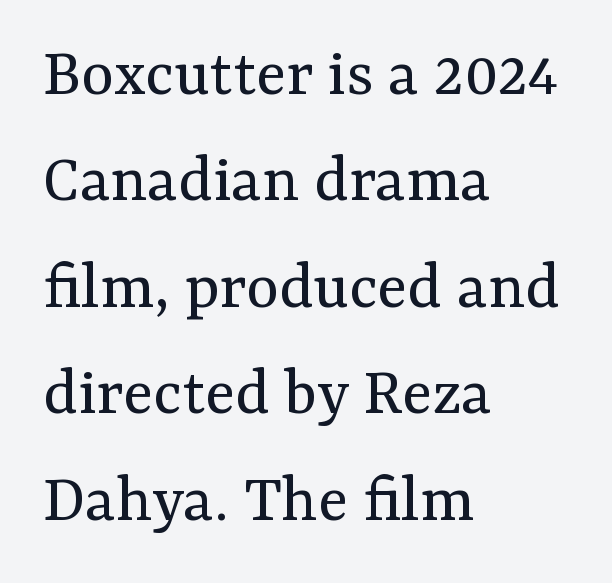
The image shows 70 px regular-weight serif type, upright; set left-aligned, normal line spacing (1.52x), normal letter spacing, not underlined; medium stroke contrast and a medium x-height.
